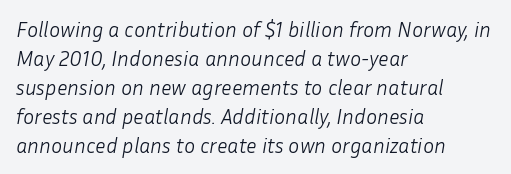
{"italic": "yes", "lean": "right", "slant_degrees": 10, "bold": "no", "underline": "no", "align": "left", "line_spacing": "normal", "line_spacing_ratio": 1.38, "letter_spacing": "normal", "letter_spacing_em": 0.0, "glyph_px": 21}
